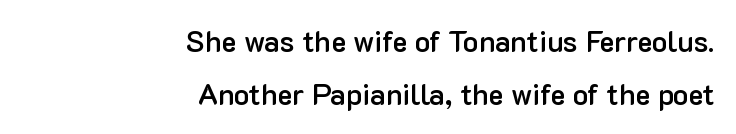
The image shows 29 px semibold sans-serif type, upright; set right-aligned, line spacing 1.82x, normal letter spacing, not underlined; low stroke contrast and a medium x-height.
